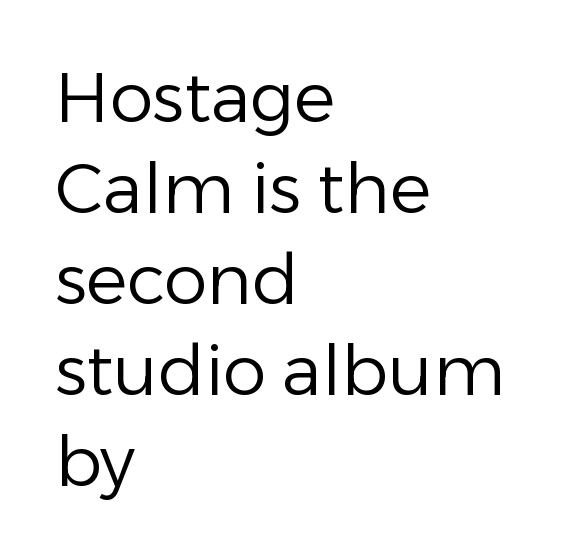
{"serif": "no", "italic": "no", "bold": "no", "weight": "regular", "width": "normal", "stroke_contrast": "low", "x_height": "medium", "monospaced": "no", "underline": "no", "align": "left", "line_spacing": "normal", "line_spacing_ratio": 1.32, "letter_spacing": "normal", "letter_spacing_em": 0.0, "glyph_px": 69}
